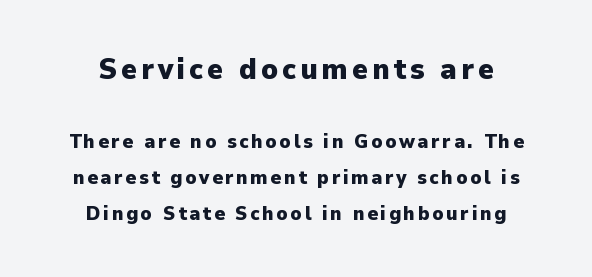
The image shows 30 px heavy sans-serif type, upright; set centered, line spacing 1.82x, not underlined; the first (top) block is 1.5x larger; low stroke contrast and a medium x-height.
